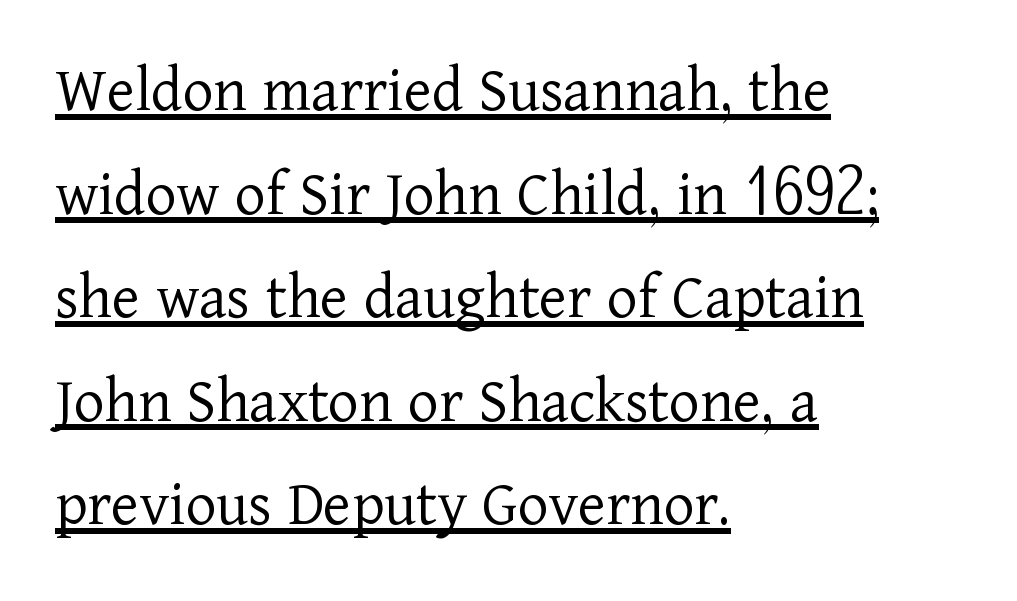
The image shows 66 px light serif type, upright; set left-aligned, normal line spacing (1.57x), normal letter spacing, underlined; low stroke contrast and a medium x-height.
